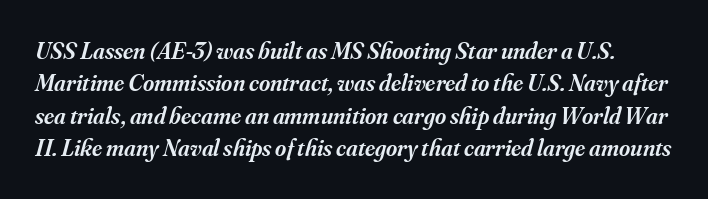
The image shows 24 px text type, italic (leaning right); set normal line spacing (1.35x), normal letter spacing, not underlined.
